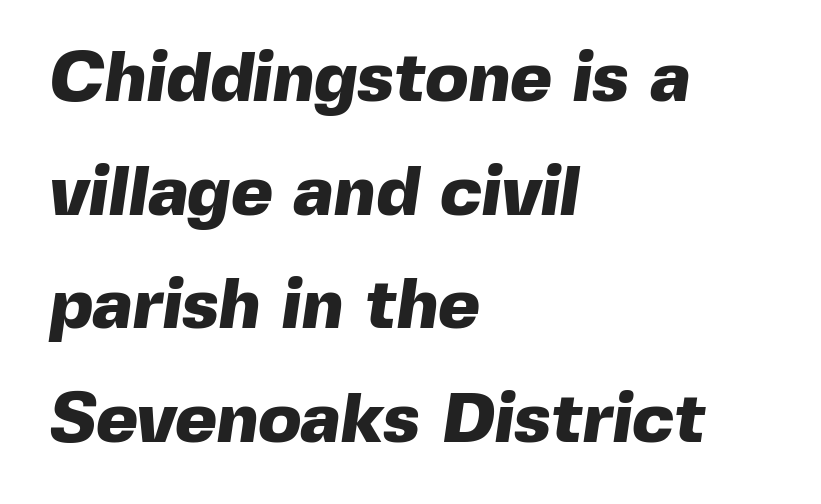
Q: Is the text bold? A: Yes.
Q: Is the typeface a serif or a sans-serif typeface? A: Sans-serif.
Q: Is the text underlined? A: No.
Q: How is the paragraph aligned? A: Left-aligned.
Q: Is the spacing between letters normal or unusually wide? A: Normal.
Q: Is the spacing between lines tight, normal or loose? A: Normal.
Q: Width (condensed, normal, or wide)? A: Normal.
Q: x-height? A: Medium.
Q: Monospaced? A: No.
